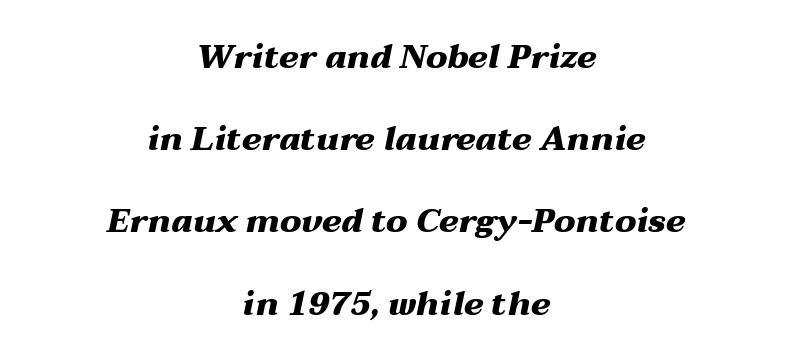
{"italic": "yes", "lean": "right", "slant_degrees": 12, "bold": "yes", "weight": "heavy", "width": "wide", "stroke_contrast": "medium", "x_height": "medium", "monospaced": "no", "underline": "no", "align": "center", "line_spacing": "loose", "line_spacing_ratio": 2.49, "letter_spacing": "normal", "letter_spacing_em": 0.0, "glyph_px": 33}
